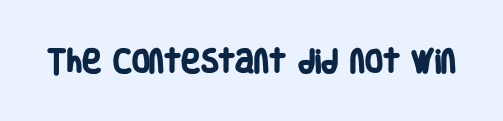
Set as a true bold cut, around the 700 mark. No word sits above an underline. Nothing unusual about the tracking: characters are spaced as the font intends.
